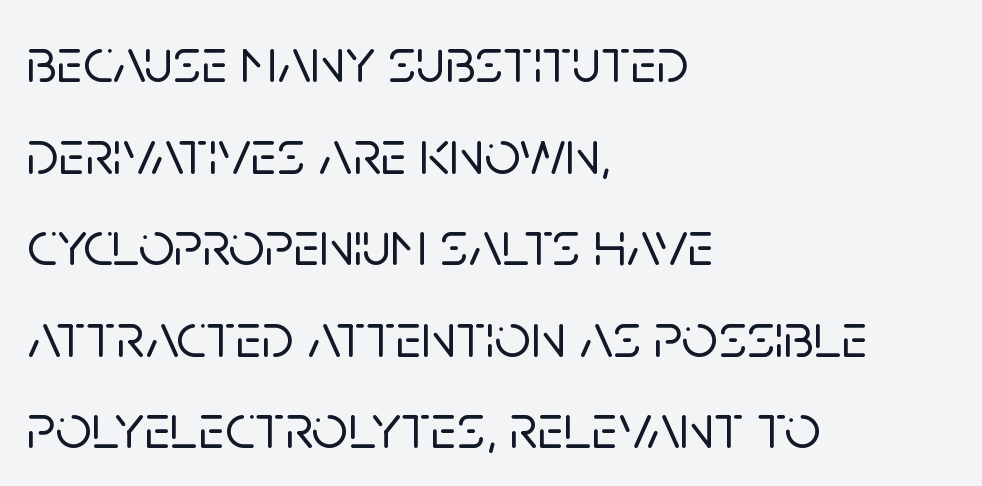
Q: Is the text italic (slanted)? A: No, it is upright.
Q: Is the typeface a serif or a sans-serif typeface? A: Sans-serif.
Q: Is the text underlined? A: No.
Q: How is the paragraph aligned? A: Left-aligned.
Q: Is the spacing between letters normal or unusually wide? A: Normal.
Q: Is the spacing between lines tight, normal or loose? A: Normal.
Q: Width (condensed, normal, or wide)? A: Normal.
Q: Stroke contrast? A: Low.
Q: x-height? A: Large.
Q: Monospaced? A: No.
